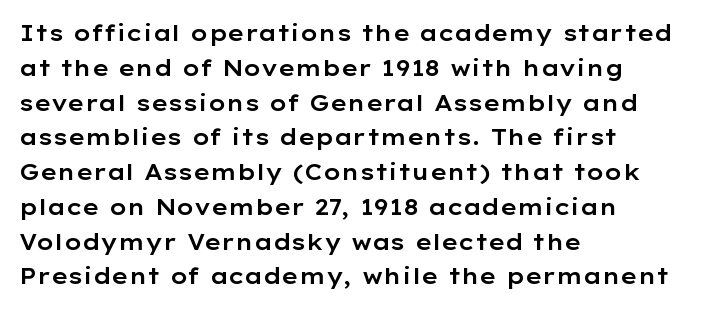
The letters stand straight up with perfectly vertical stems. The strip under each line holds only bare page. Each new line begins a customary step beneath the previous one. Inter-character spacing is left at the font's built-in metrics. The paragraph shown leans on its left margin.
